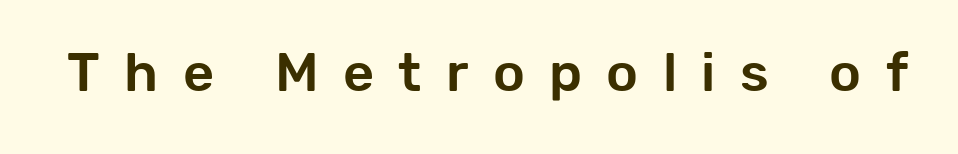
The type sits square on the baseline with zero lean. Nope, no serifs anywhere on these letters. The zone under the glyphs is completely vacant. Spacing between characters has been opened up far beyond the box default. Spacing verdict: proportional, widths tailored to each character.
